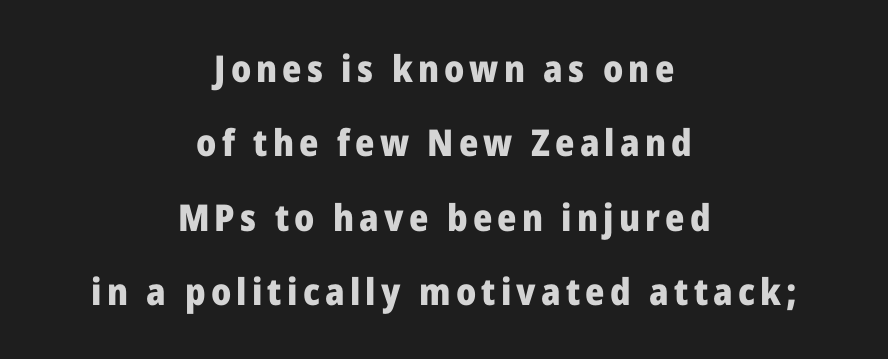
The image shows 37 px heavy sans-serif type, upright; set centered, loose line spacing (2.01x), not underlined; low stroke contrast and a medium x-height.
